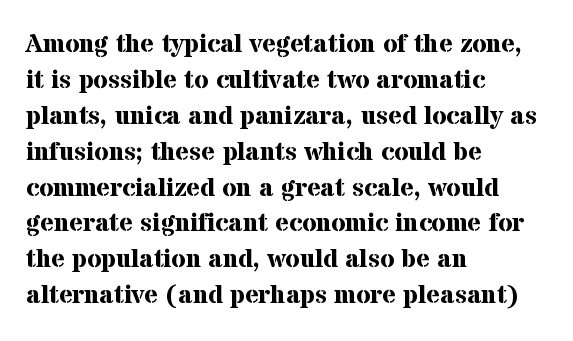
The image shows 26 px bold type, upright; set left-aligned, normal line spacing (1.38x), normal letter spacing, not underlined.
